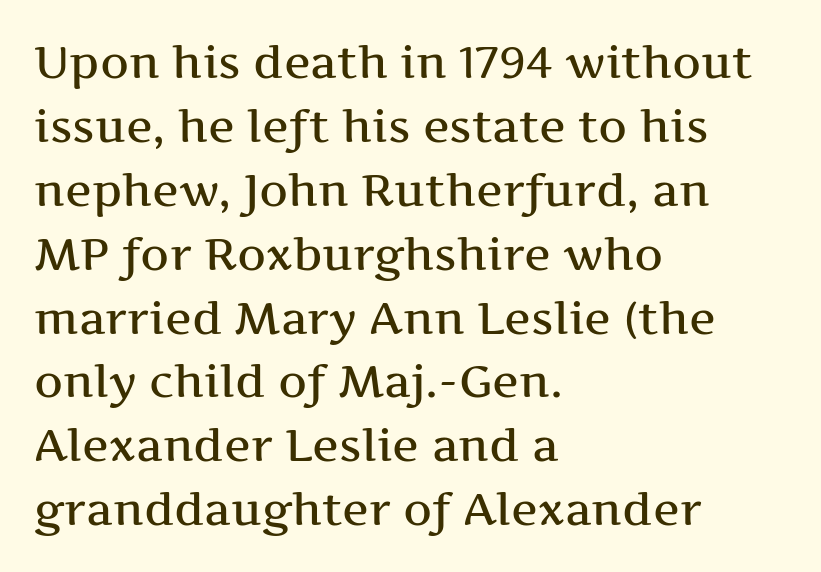
Q: Is the text italic (slanted)? A: No, it is upright.
Q: Is the typeface a serif or a sans-serif typeface? A: Serif.
Q: Is the text underlined? A: No.
Q: How is the paragraph aligned? A: Left-aligned.
Q: Is the spacing between letters normal or unusually wide? A: Normal.
Q: Is the spacing between lines tight, normal or loose? A: Normal.
Q: Width (condensed, normal, or wide)? A: Wide.
Q: Stroke contrast? A: Medium.
Q: x-height? A: Medium.
Q: Monospaced? A: No.
